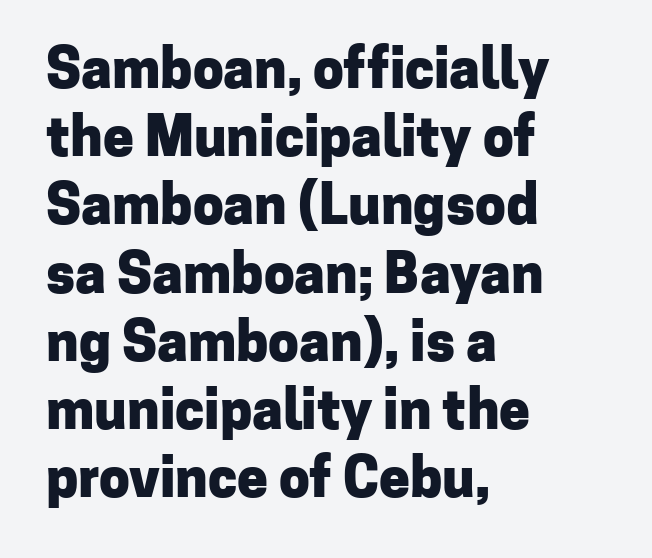
{"serif": "no", "italic": "no", "bold": "yes", "weight": "heavy", "width": "normal", "stroke_contrast": "low", "x_height": "medium", "monospaced": "no", "underline": "no", "align": "left", "line_spacing_ratio": 1.24, "letter_spacing": "normal", "letter_spacing_em": 0.0, "glyph_px": 55}
